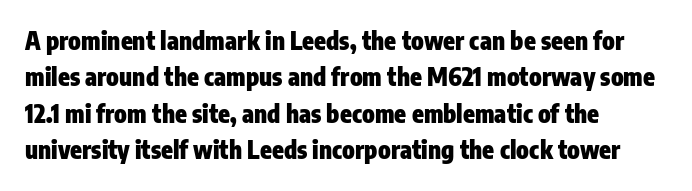
Q: Is the text bold? A: Yes.
Q: Is the text italic (slanted)? A: No, it is upright.
Q: Is the text underlined? A: No.
Q: How is the paragraph aligned? A: Left-aligned.
Q: Is the spacing between letters normal or unusually wide? A: Normal.
Q: Is the spacing between lines tight, normal or loose? A: Normal.
